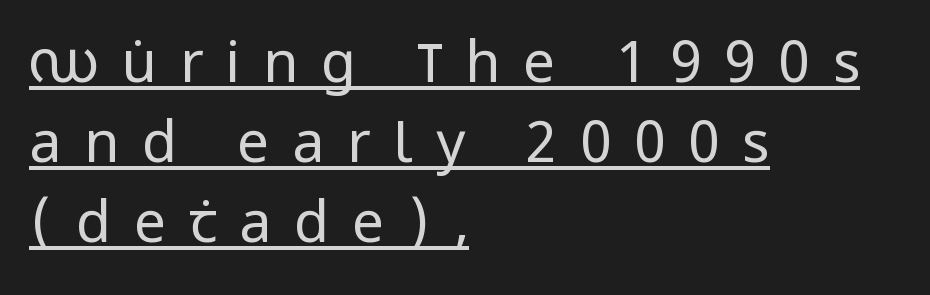
Teacher's note: observe the even left margin — that is flush-left alignment. There is plenty of visible air inserted between adjacent glyphs. No letter is thick-stroked: the sample isn't bold. Normally led — the rows are evenly, conventionally spaced. The lettering holds an erect, upright posture throughout.
